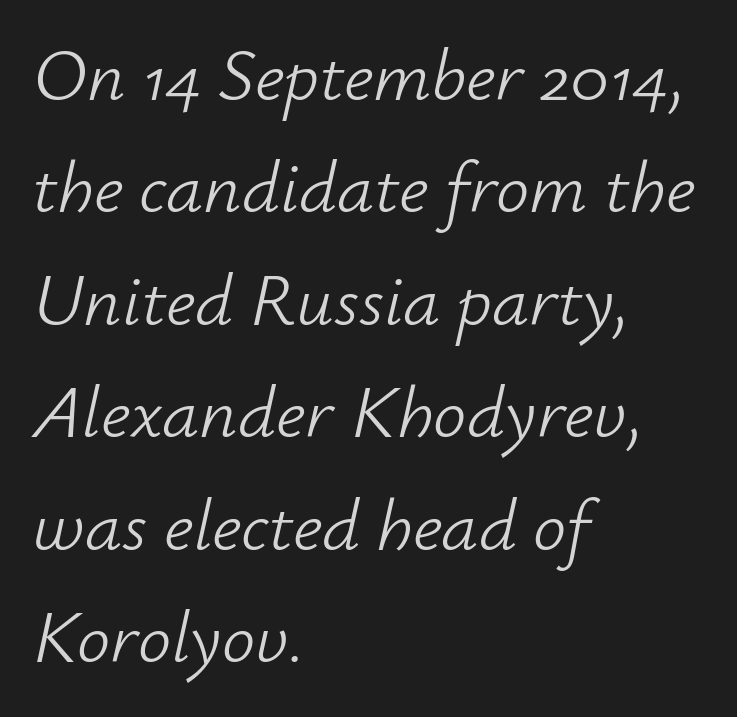
Left-aligned paragraph, ragged on the right. Honestly, the row spacing looks completely unremarkable. The passage shown is not underscored anywhere. Think standard paragraph weight, or any step lighter than that. The face used here is proportionally spaced, like ordinary book or web type.
